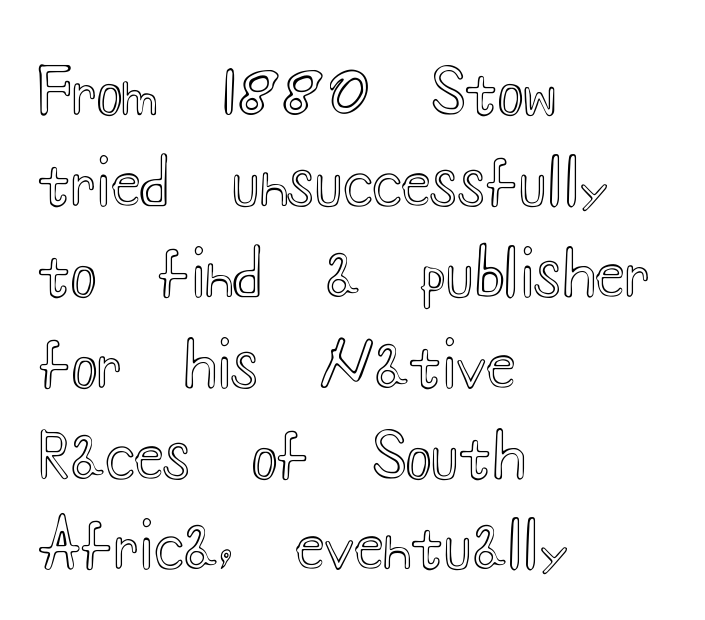
The image shows 61 px wide type, upright; set left-aligned, normal line spacing (1.49x), normal letter spacing, not underlined; a small x-height.
